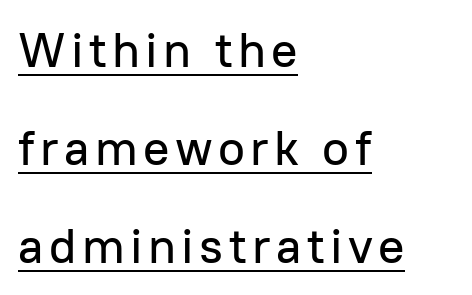
Q: Is the text italic (slanted)? A: No, it is upright.
Q: Is the typeface a serif or a sans-serif typeface? A: Sans-serif.
Q: Is the text underlined? A: Yes.
Q: How is the paragraph aligned? A: Left-aligned.
Q: Is the spacing between lines tight, normal or loose? A: Loose.
Q: Width (condensed, normal, or wide)? A: Normal.
Q: Stroke contrast? A: Low.
Q: x-height? A: Medium.
Q: Monospaced? A: No.
